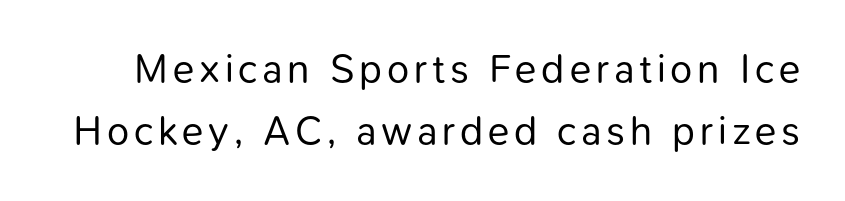
The image shows 40 px regular-weight sans-serif type, upright; set normal line spacing (1.56x), not underlined; low stroke contrast and a medium x-height.
